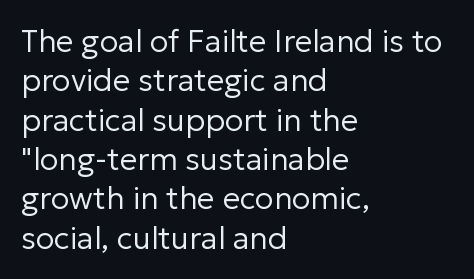
The font is comparable to plain body text, perhaps lighter. Do the characters align in a grid? No, the font is proportional. Every row of glyphs begins at an identical x-position on the left. Successive baselines arrive at the customary interval. The horizontal fit of the characters is conventional and even. Unlike a traditional serif, this face leaves its strokes unadorned.
